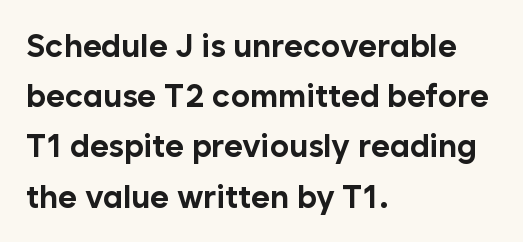
{"serif": "no", "italic": "no", "bold": "yes", "weight": "bold", "width": "normal", "stroke_contrast": "low", "x_height": "medium", "monospaced": "no", "underline": "no", "align": "left", "line_spacing": "normal", "line_spacing_ratio": 1.57, "letter_spacing": "normal", "letter_spacing_em": 0.0, "glyph_px": 32}
